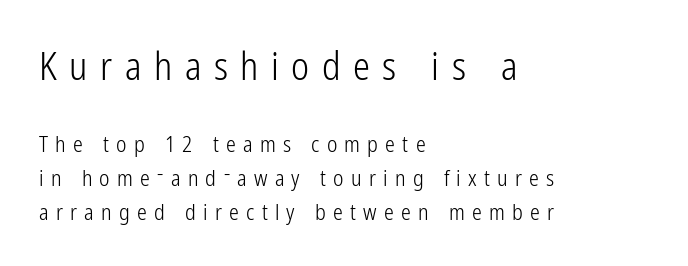
Every character sits straight up, as roman type does. Which chunk is bigger? The first one — the top block dwarfs the bottom. Is the type heavy? It reads as light-to-regular instead. The rendering uses a moderate line-height, typical for paragraphs. Bare-footed words on every line.
